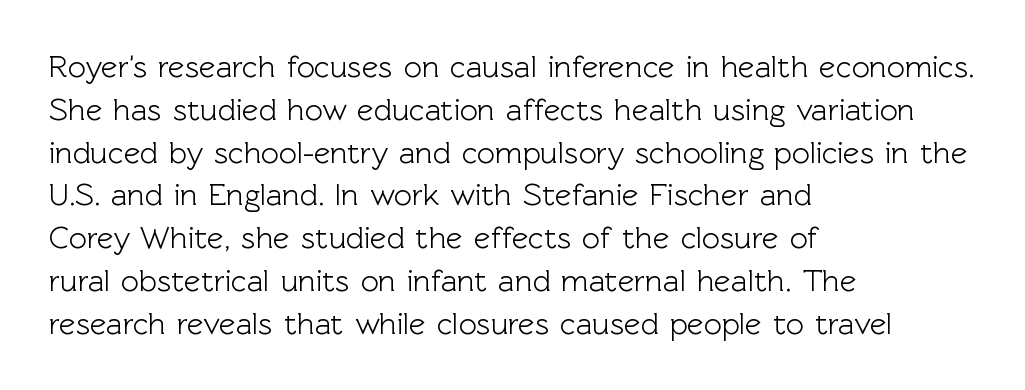
A typesetter would call this proportional, since set widths differ per character. The string is rendered with underlining switched off. Letterform terminals end flat and unadorned throughout the passage. The setting favours the left margin, as ordinary paragraphs usually do.
